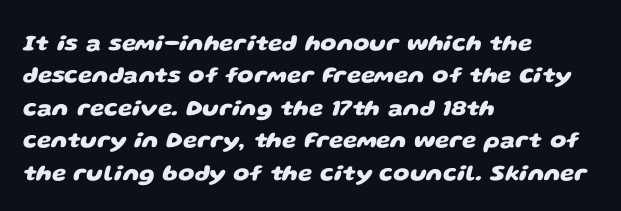
Teacher's note: observe the even left margin — that is flush-left alignment. This is heavy type, rendered in bold. Compared with typical body copy, the letter spacing here is the same. Is there much room between lines? A standard amount, neither cramped nor airy. Lines of text with bare space underneath.
